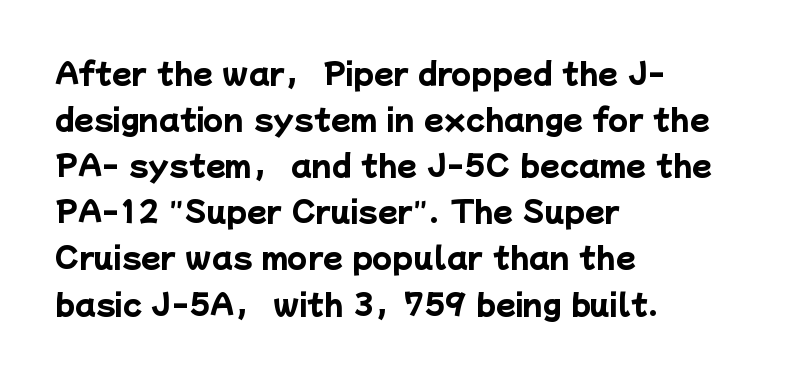
Q: Is the text bold? A: Yes.
Q: Is the typeface a serif or a sans-serif typeface? A: Sans-serif.
Q: Is the text underlined? A: No.
Q: How is the paragraph aligned? A: Left-aligned.
Q: Is the spacing between letters normal or unusually wide? A: Normal.
Q: Is the spacing between lines tight, normal or loose? A: Normal.
Q: Width (condensed, normal, or wide)? A: Normal.
Q: Stroke contrast? A: Low.
Q: x-height? A: Medium.
Q: Monospaced? A: No.
